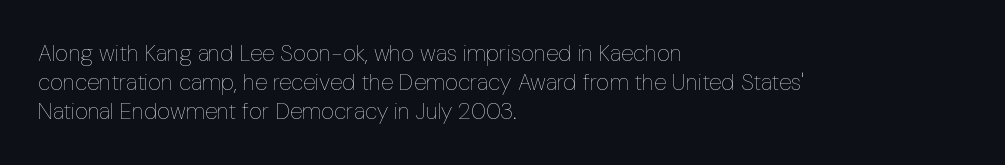
{"italic": "no", "bold": "no", "underline": "no", "align": "left", "line_spacing": "normal", "line_spacing_ratio": 1.26, "letter_spacing": "normal", "letter_spacing_em": 0.0, "glyph_px": 23}
